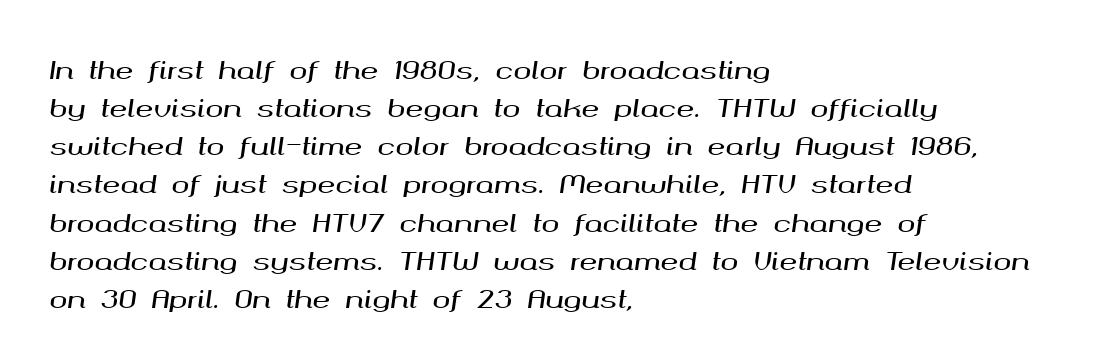
The image shows 24 px text type, italic (leaning right); set left-aligned, normal line spacing (1.59x), normal letter spacing, not underlined.
